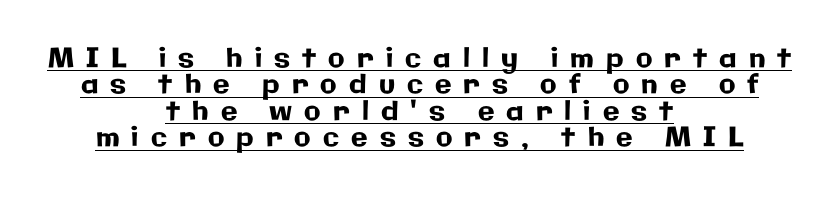
Q: Is the text italic (slanted)? A: No, it is upright.
Q: Is the text underlined? A: Yes.
Q: How is the paragraph aligned? A: Centered.
Q: Is the spacing between letters normal or unusually wide? A: Unusually wide.
Q: Is the spacing between lines tight, normal or loose? A: Tight.
